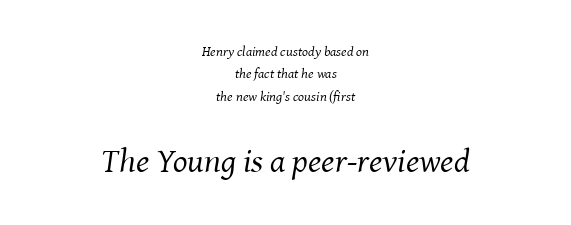
Glyph-to-glyph distance matches everyday printed text. These lines stack symmetrically, like a column narrowing and widening about its center. Note the varied advance widths — an 'i' is clearly narrower than an 'm'. A student would notice the bottom passage is typeset larger than what precedes it. The face looks like a standard text weight, possibly lighter. Line spacing here is normal.
